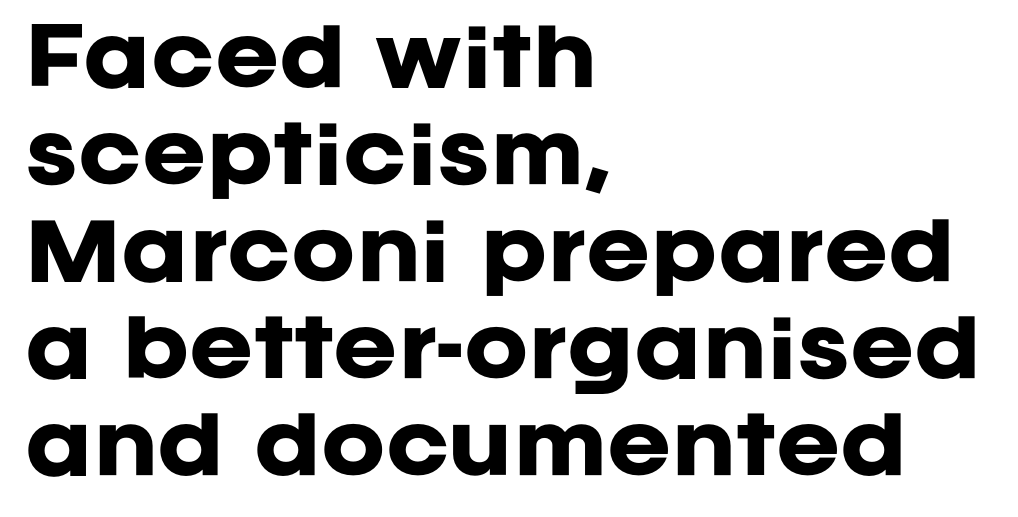
The image shows 77 px heavy sans-serif type, upright; set left-aligned, normal line spacing (1.26x), normal letter spacing, not underlined; low stroke contrast and a large x-height.
